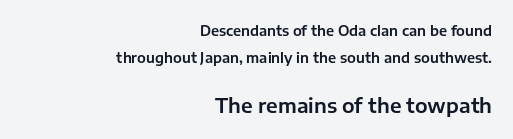
The image shows 20 px text type, upright; set right-aligned, loose line spacing (1.96x), normal letter spacing, not underlined; the second (bottom) block is 1.43x larger.
